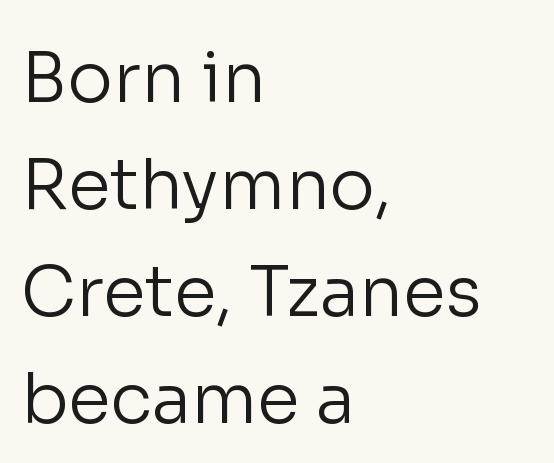
The image shows 69 px regular-weight sans-serif type, upright; set left-aligned, normal line spacing (1.55x), normal letter spacing, not underlined; low stroke contrast and a medium x-height.
